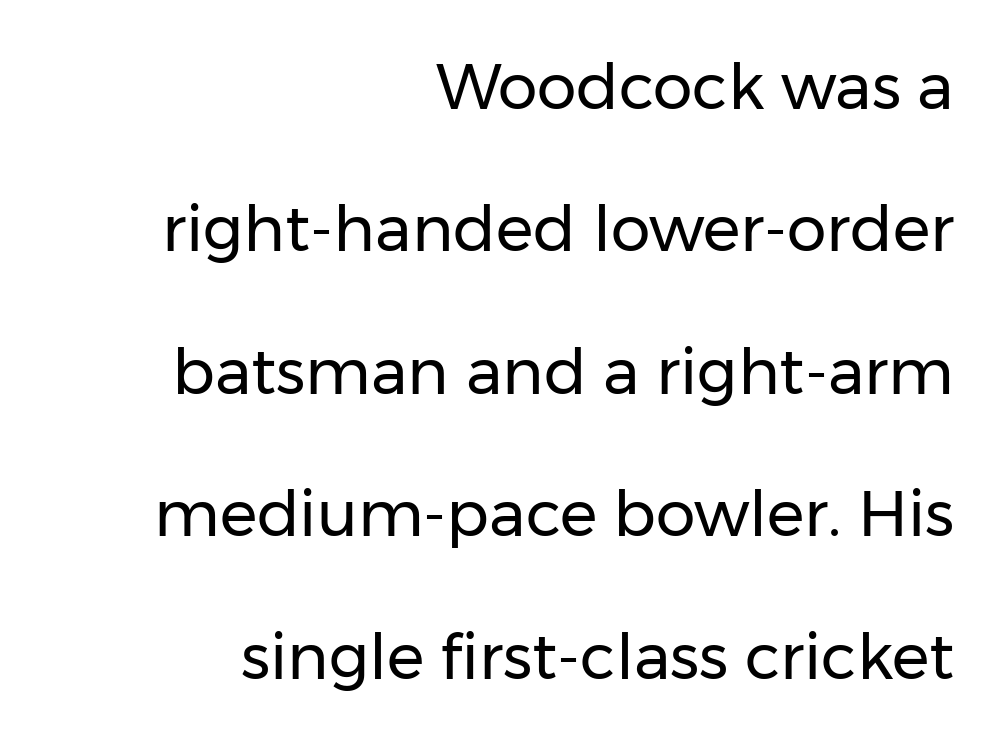
{"serif": "no", "italic": "no", "bold": "no", "weight": "regular", "width": "normal", "stroke_contrast": "low", "x_height": "medium", "monospaced": "no", "underline": "no", "align": "right", "line_spacing": "loose", "line_spacing_ratio": 2.26, "letter_spacing": "normal", "letter_spacing_em": 0.0, "glyph_px": 63}
